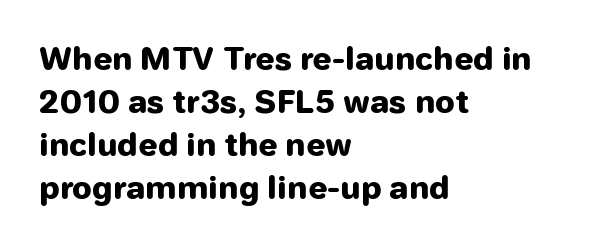
The image shows 31 px heavy sans-serif type, upright; set left-aligned, normal line spacing (1.39x), normal letter spacing, not underlined; low stroke contrast and a medium x-height.
